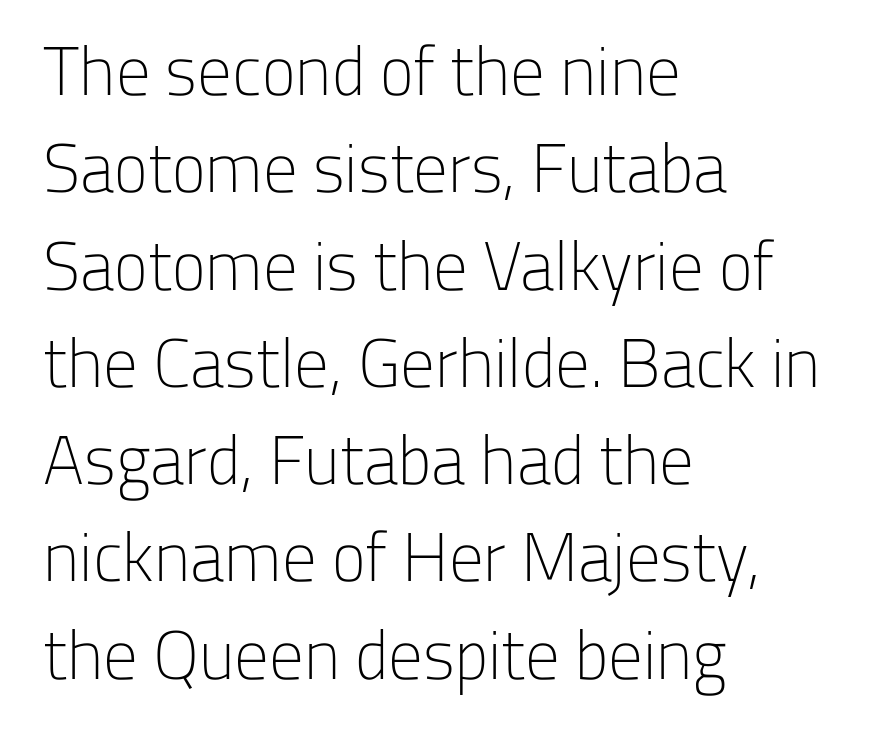
The image shows 69 px light sans-serif type, upright; set left-aligned, normal line spacing (1.41x), normal letter spacing, not underlined; low stroke contrast and a medium x-height.
